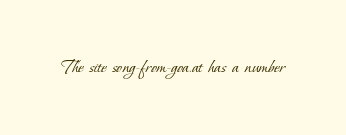
{"bold": "no", "underline": "no", "letter_spacing": "normal", "letter_spacing_em": 0.0, "glyph_px": 21}
